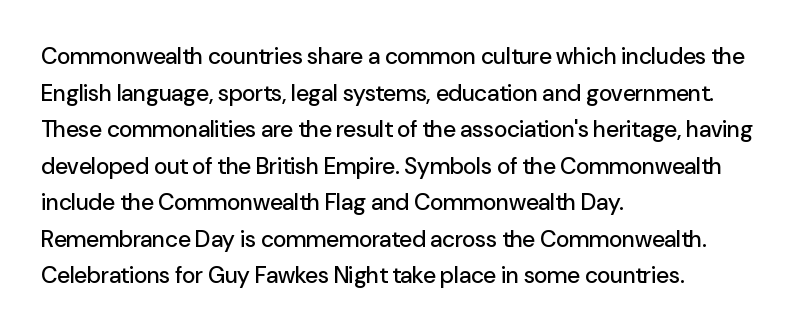
Rendered with straight, roman letterforms. Notice how the passage keeps a crisp vertical edge on the left only. A typesetter would call this leading conventional body-copy spacing. Is the letter spacing exaggerated? No — it looks like the ordinary default.
